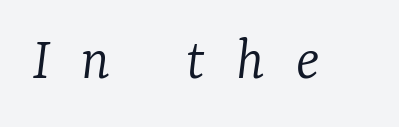
Q: Is the text bold? A: No.
Q: Is the text italic (slanted)? A: Yes, it leans right by about 7 degrees.
Q: Is the typeface a serif or a sans-serif typeface? A: Serif.
Q: Is the text underlined? A: No.
Q: Is the spacing between letters normal or unusually wide? A: Unusually wide.
Q: Width (condensed, normal, or wide)? A: Normal.
Q: Stroke contrast? A: Low.
Q: x-height? A: Medium.
Q: Monospaced? A: No.
